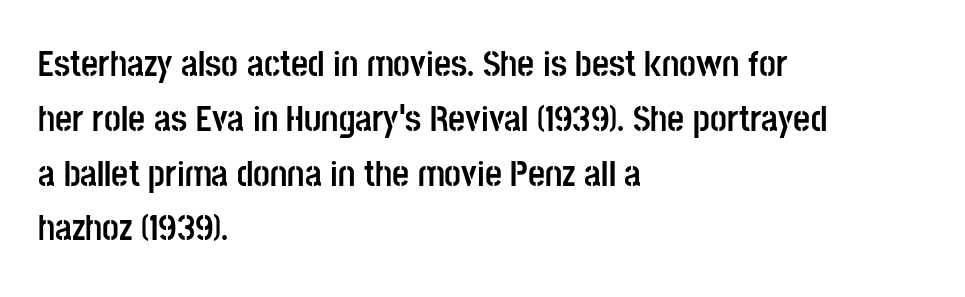
Q: Is the text bold? A: Yes.
Q: Is the text italic (slanted)? A: No, it is upright.
Q: Is the typeface a serif or a sans-serif typeface? A: Sans-serif.
Q: Is the text underlined? A: No.
Q: How is the paragraph aligned? A: Left-aligned.
Q: Is the spacing between letters normal or unusually wide? A: Normal.
Q: Is the spacing between lines tight, normal or loose? A: Normal.
Q: Width (condensed, normal, or wide)? A: Condensed.
Q: Stroke contrast? A: Low.
Q: x-height? A: Large.
Q: Monospaced? A: No.
